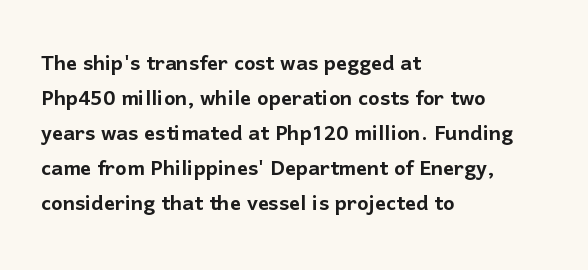
{"italic": "no", "underline": "no", "align": "left", "line_spacing": "normal", "line_spacing_ratio": 1.3, "letter_spacing": "normal", "letter_spacing_em": 0.0, "glyph_px": 27}
